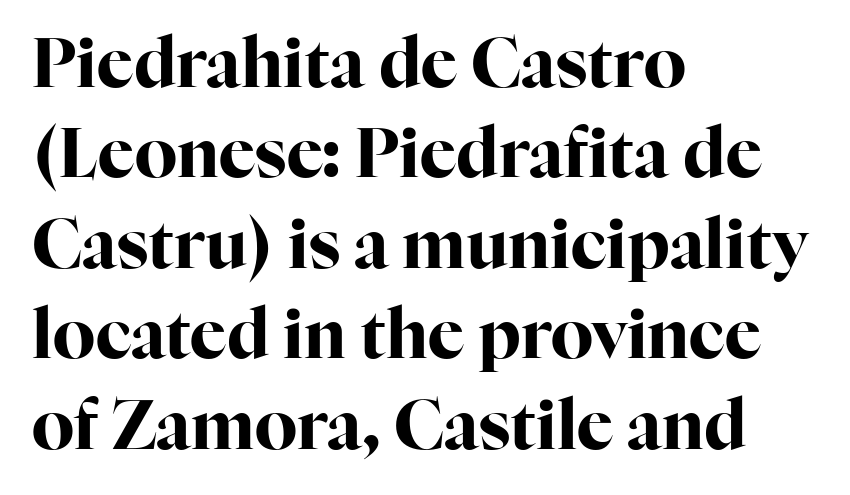
Q: Is the text bold? A: Yes.
Q: Is the text italic (slanted)? A: No, it is upright.
Q: Is the typeface a serif or a sans-serif typeface? A: Serif.
Q: Is the text underlined? A: No.
Q: How is the paragraph aligned? A: Left-aligned.
Q: Is the spacing between letters normal or unusually wide? A: Normal.
Q: Is the spacing between lines tight, normal or loose? A: Normal.
Q: Width (condensed, normal, or wide)? A: Normal.
Q: Stroke contrast? A: High.
Q: x-height? A: Medium.
Q: Monospaced? A: No.
